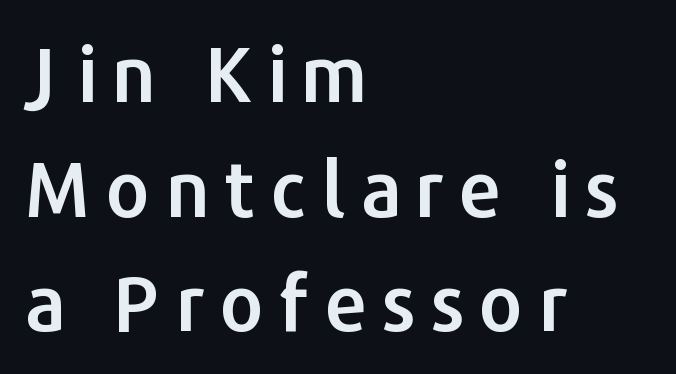
The image shows 77 px sans-serif type, upright; set left-aligned, normal line spacing (1.49x), not underlined; low stroke contrast and a medium x-height.
